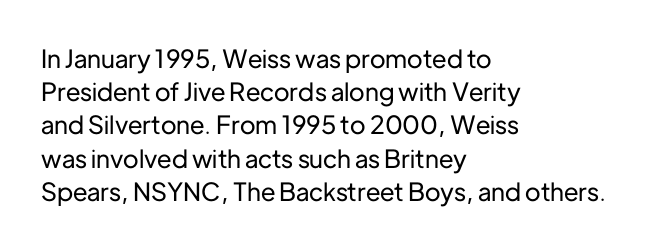
Q: Is the text italic (slanted)? A: No, it is upright.
Q: Is the text underlined? A: No.
Q: How is the paragraph aligned? A: Left-aligned.
Q: Is the spacing between letters normal or unusually wide? A: Normal.
Q: Is the spacing between lines tight, normal or loose? A: Normal.
